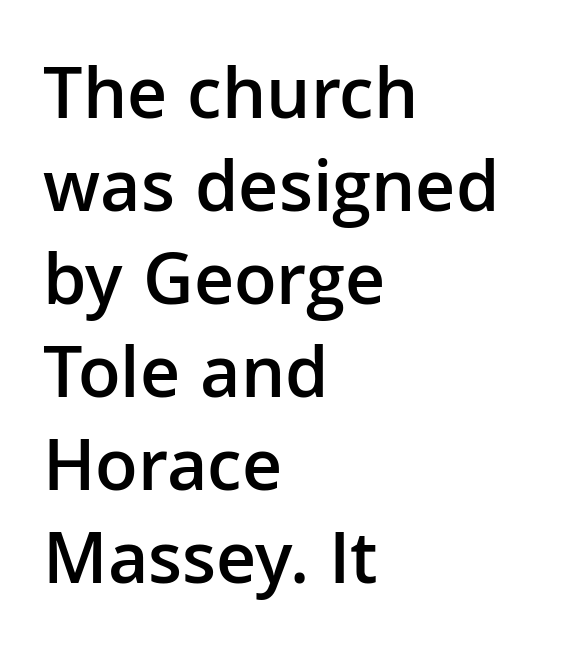
The image shows 75 px semibold sans-serif type, upright; set left-aligned, line spacing 1.24x, normal letter spacing, not underlined; low stroke contrast and a medium x-height.
